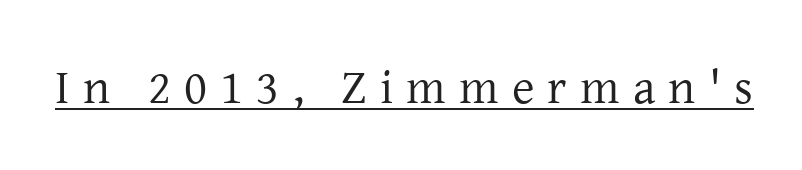
{"serif": "yes", "italic": "no", "bold": "no", "weight": "regular", "width": "normal", "stroke_contrast": "low", "x_height": "medium", "monospaced": "no", "underline": "yes", "letter_spacing": "wide", "letter_spacing_em": 0.27, "glyph_px": 49}
